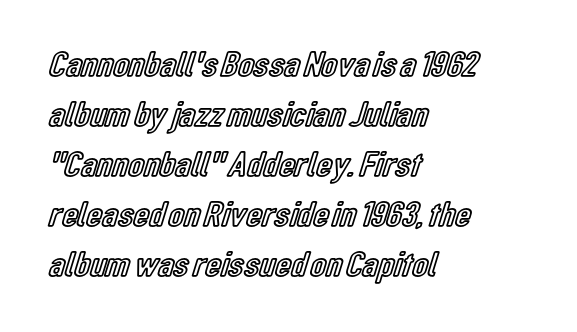
Compared with a centered layout, this one pins lines to the left instead. Anything drawn beneath the words? Only blank space. The tracking reads as untouched default to a designer's eye. The passage shown stacks its lines at a standard gap.
